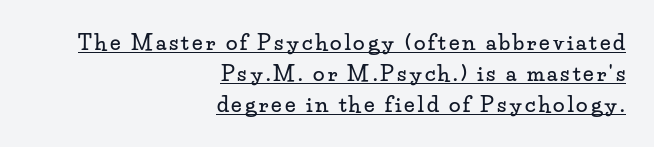
{"italic": "no", "underline": "yes", "align": "right", "line_spacing": "normal", "line_spacing_ratio": 1.47, "glyph_px": 21}
